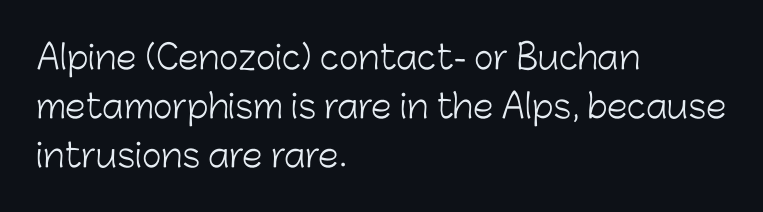
Q: Is the text bold? A: No.
Q: Is the text italic (slanted)? A: No, it is upright.
Q: Is the typeface a serif or a sans-serif typeface? A: Sans-serif.
Q: Is the text underlined? A: No.
Q: How is the paragraph aligned? A: Left-aligned.
Q: Is the spacing between letters normal or unusually wide? A: Normal.
Q: Is the spacing between lines tight, normal or loose? A: Normal.
Q: Width (condensed, normal, or wide)? A: Normal.
Q: Stroke contrast? A: Low.
Q: x-height? A: Medium.
Q: Monospaced? A: No.
